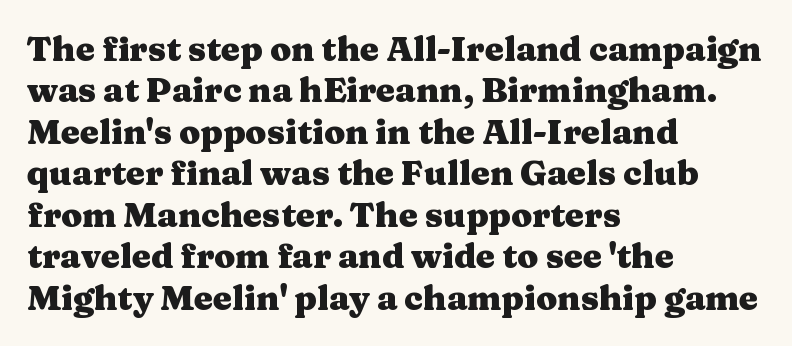
Q: Is the text bold? A: Yes.
Q: Is the text italic (slanted)? A: No, it is upright.
Q: Is the typeface a serif or a sans-serif typeface? A: Serif.
Q: Is the text underlined? A: No.
Q: How is the paragraph aligned? A: Left-aligned.
Q: Is the spacing between letters normal or unusually wide? A: Normal.
Q: Width (condensed, normal, or wide)? A: Wide.
Q: Stroke contrast? A: Medium.
Q: x-height? A: Medium.
Q: Monospaced? A: No.
